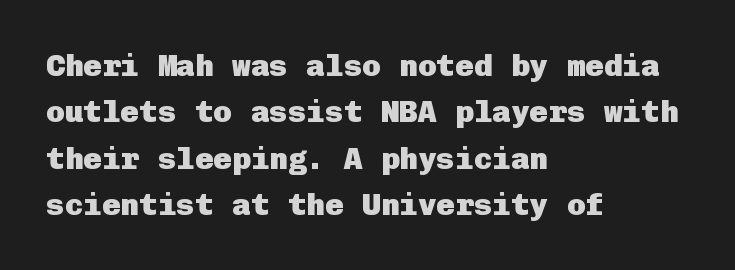
The image shows 31 px heavy sans-serif type, upright; set left-aligned, normal line spacing (1.5x), normal letter spacing, not underlined; low stroke contrast and a medium x-height.
